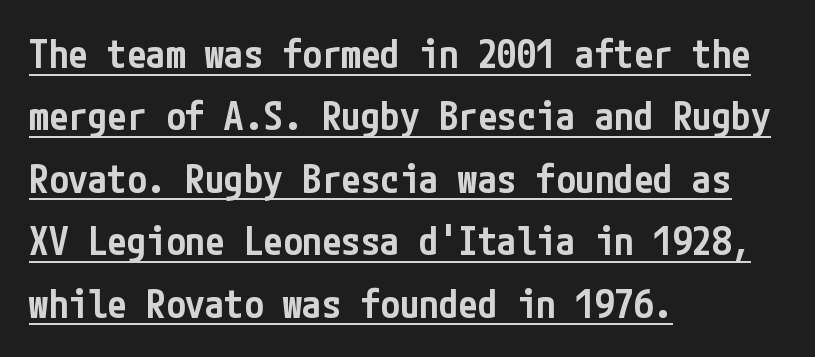
The image shows 39 px semibold, condensed sans-serif type, upright; set left-aligned, normal line spacing (1.6x), normal letter spacing, underlined; low stroke contrast and a medium x-height.
